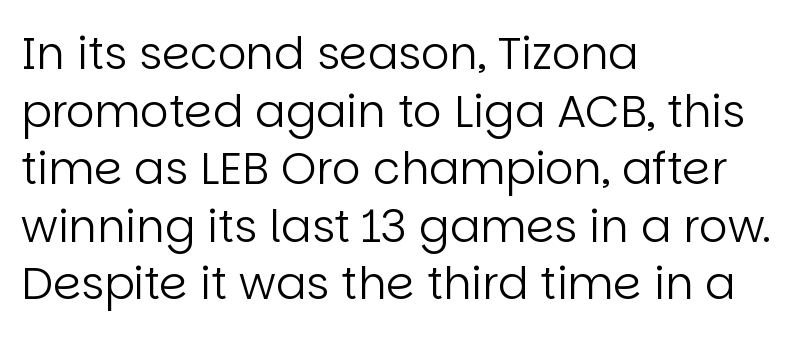
The image shows 45 px regular-weight sans-serif type, upright; set left-aligned, normal line spacing (1.28x), normal letter spacing, not underlined; low stroke contrast and a large x-height.
